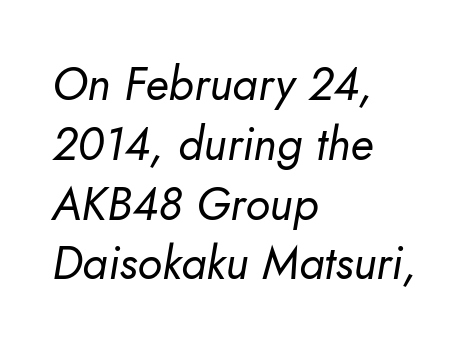
{"italic": "yes", "lean": "right", "slant_degrees": 10, "bold": "no", "weight": "regular", "width": "normal", "stroke_contrast": "low", "x_height": "small", "monospaced": "no", "underline": "no", "align": "left", "line_spacing": "normal", "line_spacing_ratio": 1.3, "letter_spacing": "normal", "letter_spacing_em": 0.0, "glyph_px": 46}
